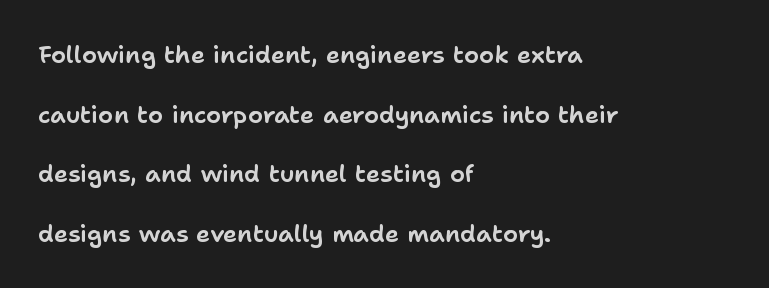
{"italic": "no", "underline": "no", "align": "left", "line_spacing": "loose", "line_spacing_ratio": 2.48, "letter_spacing": "normal", "letter_spacing_em": 0.0, "glyph_px": 24}
